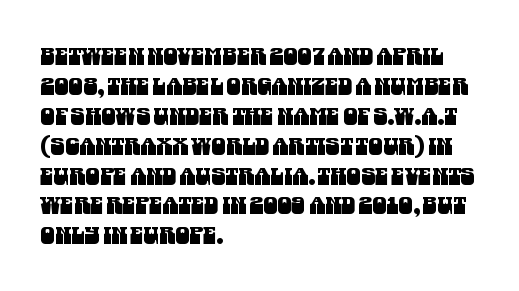
Q: Is the text underlined? A: No.
Q: How is the paragraph aligned? A: Left-aligned.
Q: Is the spacing between letters normal or unusually wide? A: Normal.
Q: Is the spacing between lines tight, normal or loose? A: Normal.
